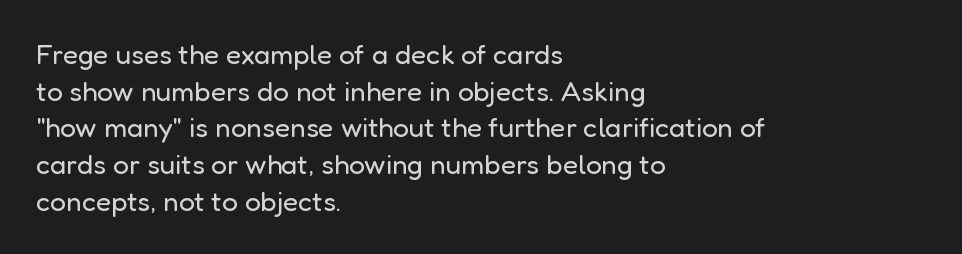
{"serif": "no", "italic": "no", "bold": "no", "weight": "regular", "width": "normal", "stroke_contrast": "low", "x_height": "medium", "monospaced": "no", "underline": "no", "align": "left", "line_spacing": "normal", "line_spacing_ratio": 1.31, "letter_spacing": "normal", "letter_spacing_em": 0.0, "glyph_px": 28}
